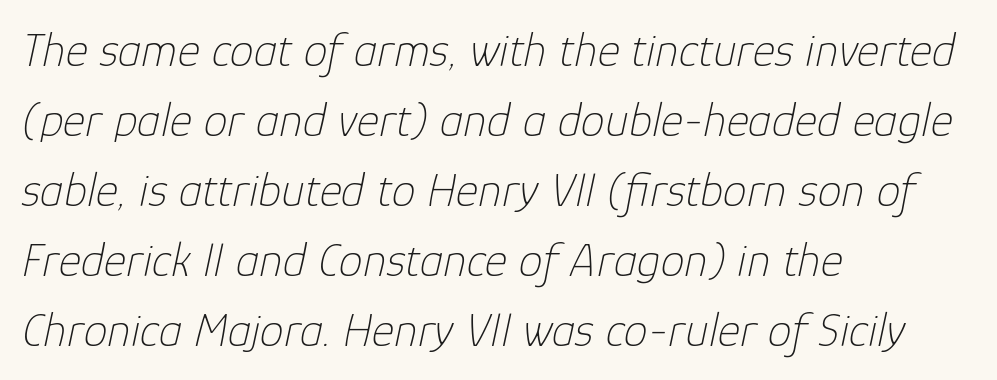
Q: Is the text bold? A: No.
Q: Is the text italic (slanted)? A: Yes, it leans right by about 12 degrees.
Q: Is the text underlined? A: No.
Q: How is the paragraph aligned? A: Left-aligned.
Q: Is the spacing between letters normal or unusually wide? A: Normal.
Q: Is the spacing between lines tight, normal or loose? A: Normal.
Q: Width (condensed, normal, or wide)? A: Normal.
Q: Stroke contrast? A: Low.
Q: x-height? A: Medium.
Q: Monospaced? A: No.
